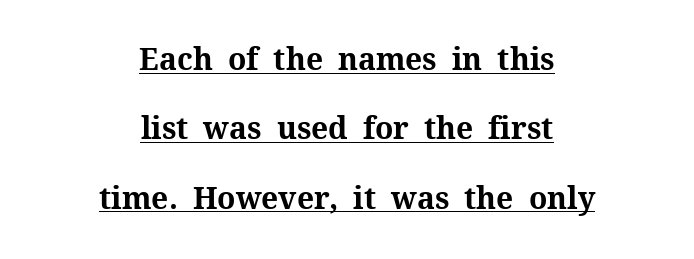
Q: Is the text bold? A: Yes.
Q: Is the text italic (slanted)? A: No, it is upright.
Q: Is the typeface a serif or a sans-serif typeface? A: Serif.
Q: Is the text underlined? A: Yes.
Q: How is the paragraph aligned? A: Centered.
Q: Is the spacing between letters normal or unusually wide? A: Normal.
Q: Is the spacing between lines tight, normal or loose? A: Loose.
Q: Width (condensed, normal, or wide)? A: Normal.
Q: Stroke contrast? A: Medium.
Q: x-height? A: Medium.
Q: Monospaced? A: No.
